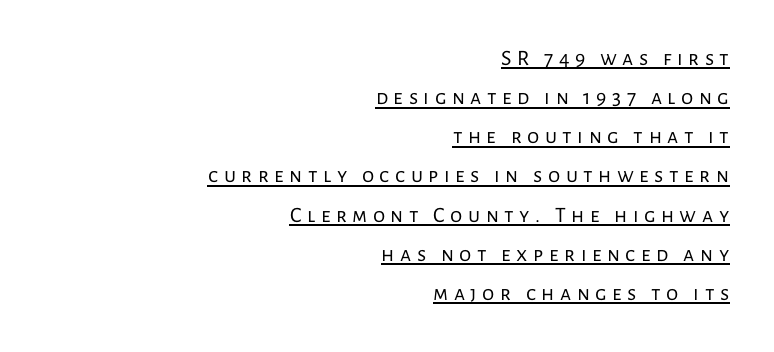
Q: Is the text bold? A: No.
Q: Is the text italic (slanted)? A: No, it is upright.
Q: Is the text underlined? A: Yes.
Q: How is the paragraph aligned? A: Right-aligned.
Q: Is the spacing between letters normal or unusually wide? A: Unusually wide.
